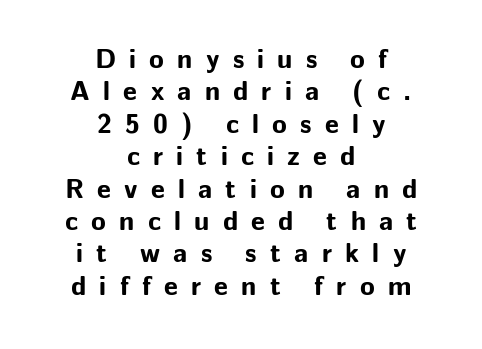
Q: Is the text bold? A: Yes.
Q: Is the text italic (slanted)? A: No, it is upright.
Q: Is the text underlined? A: No.
Q: How is the paragraph aligned? A: Centered.
Q: Is the spacing between letters normal or unusually wide? A: Unusually wide.
